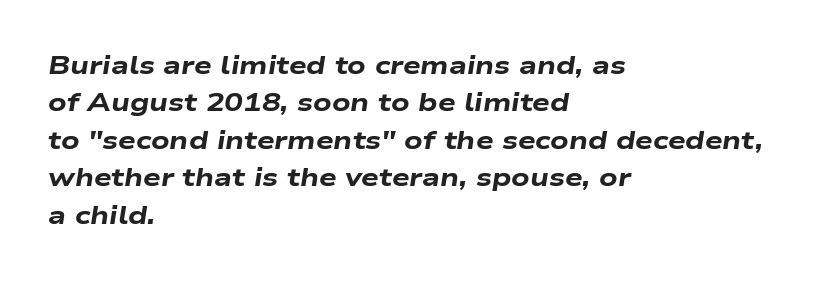
Q: Is the text bold? A: Yes.
Q: Is the text italic (slanted)? A: Yes, it leans right by about 9 degrees.
Q: Is the text underlined? A: No.
Q: How is the paragraph aligned? A: Left-aligned.
Q: Is the spacing between letters normal or unusually wide? A: Normal.
Q: Is the spacing between lines tight, normal or loose? A: Normal.
